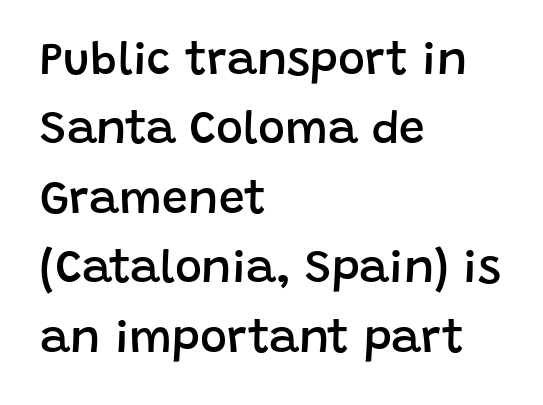
The image shows 46 px semibold sans-serif type, upright; set left-aligned, normal line spacing (1.51x), normal letter spacing, not underlined; low stroke contrast and a large x-height.
